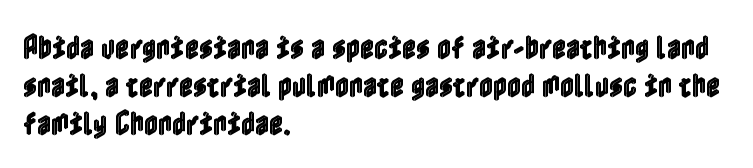
The image shows 27 px text type, upright; set left-aligned, normal line spacing (1.4x), normal letter spacing, not underlined.
